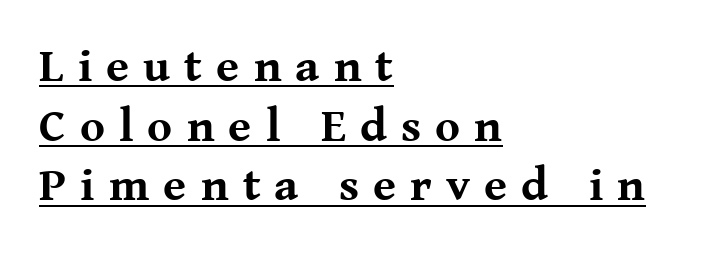
Q: Is the text bold? A: Yes.
Q: Is the text italic (slanted)? A: No, it is upright.
Q: Is the typeface a serif or a sans-serif typeface? A: Serif.
Q: Is the text underlined? A: Yes.
Q: How is the paragraph aligned? A: Left-aligned.
Q: Is the spacing between letters normal or unusually wide? A: Unusually wide.
Q: Is the spacing between lines tight, normal or loose? A: Normal.
Q: Width (condensed, normal, or wide)? A: Normal.
Q: Stroke contrast? A: Medium.
Q: x-height? A: Medium.
Q: Monospaced? A: No.
